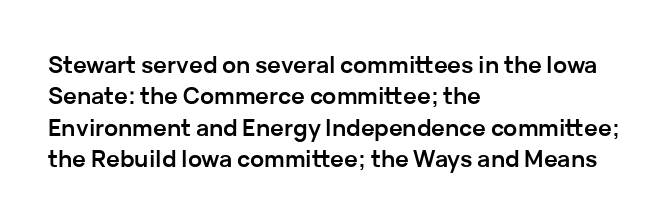
The image shows 23 px bold type, upright; set left-aligned, normal line spacing (1.36x), normal letter spacing, not underlined.
